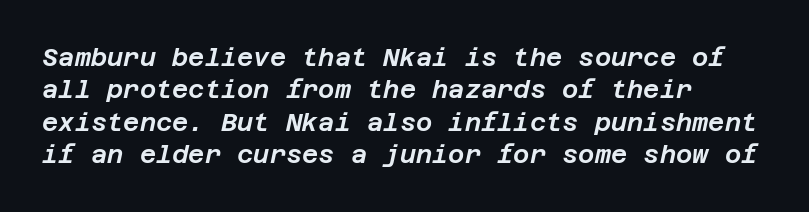
Tall strokes in this sample are angled rather than plumb. Visually the block forms a straight wall on the left and a jagged coastline on the right. Is there much room between lines? A standard amount, neither cramped nor airy. Words float on clear page, feet unadorned. The type is set solid horizontally, with unmodified tracking.
